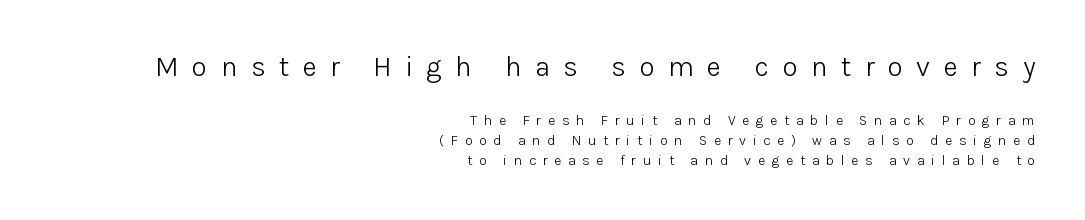
{"serif": "no", "italic": "no", "bold": "no", "weight": "light", "width": "normal", "stroke_contrast": "low", "x_height": "medium", "monospaced": "no", "underline": "no", "align": "right", "line_spacing": "normal", "line_spacing_ratio": 1.43, "letter_spacing": "wide", "letter_spacing_em": 0.48, "larger_block": "first", "size_ratio": 2.0, "glyph_px": 28}
